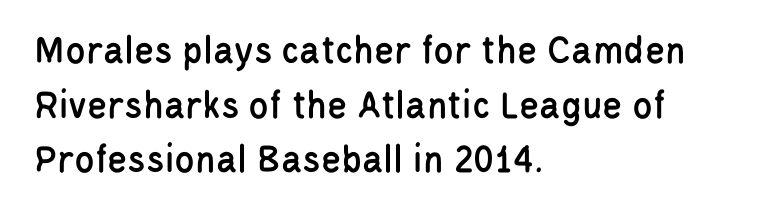
Baseline-to-baseline distance is the conventional proportion of letter height. The glyphs are unaccompanied by any horizontal stroke below them. Varying glyph widths throughout — classic text-font behaviour. Does the lettering tilt? It doesn't — this is upright.
